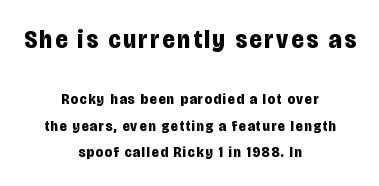
Q: Is the text bold? A: Yes.
Q: Is the text italic (slanted)? A: No, it is upright.
Q: Is the text underlined? A: No.
Q: How is the paragraph aligned? A: Centered.
Q: Which block of text is set in a larger size, the first (top) or the second (bottom)? A: The first (top) one.
